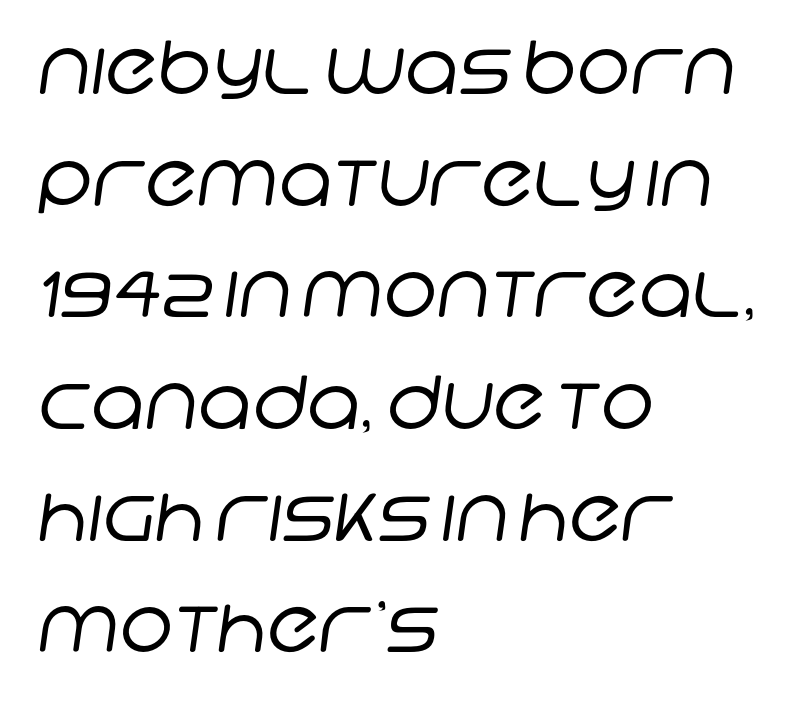
Q: Is the text bold? A: No.
Q: Is the typeface a serif or a sans-serif typeface? A: Sans-serif.
Q: Is the text underlined? A: No.
Q: How is the paragraph aligned? A: Left-aligned.
Q: Is the spacing between letters normal or unusually wide? A: Normal.
Q: Is the spacing between lines tight, normal or loose? A: Normal.
Q: Width (condensed, normal, or wide)? A: Normal.
Q: Stroke contrast? A: Low.
Q: x-height? A: Large.
Q: Monospaced? A: No.
